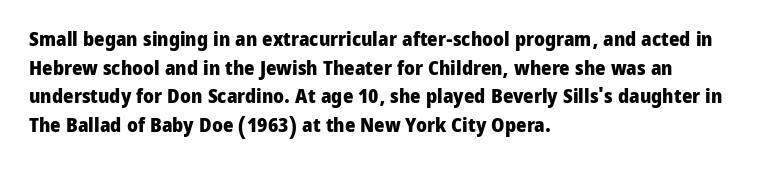
{"italic": "no", "bold": "yes", "underline": "no", "align": "left", "line_spacing": "normal", "line_spacing_ratio": 1.43, "letter_spacing": "normal", "letter_spacing_em": 0.0, "glyph_px": 20}
